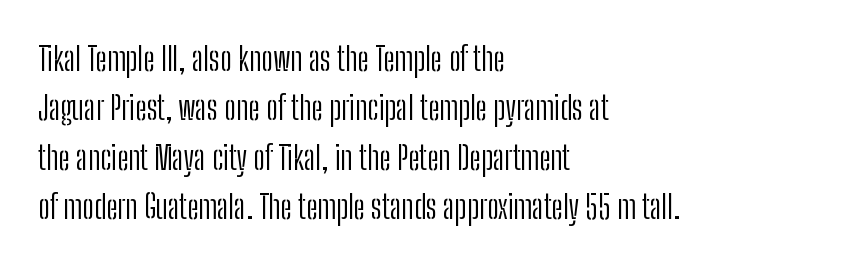
The image shows 33 px light, condensed sans-serif type, upright; set left-aligned, normal line spacing (1.5x), normal letter spacing, not underlined; low stroke contrast and a medium x-height.
